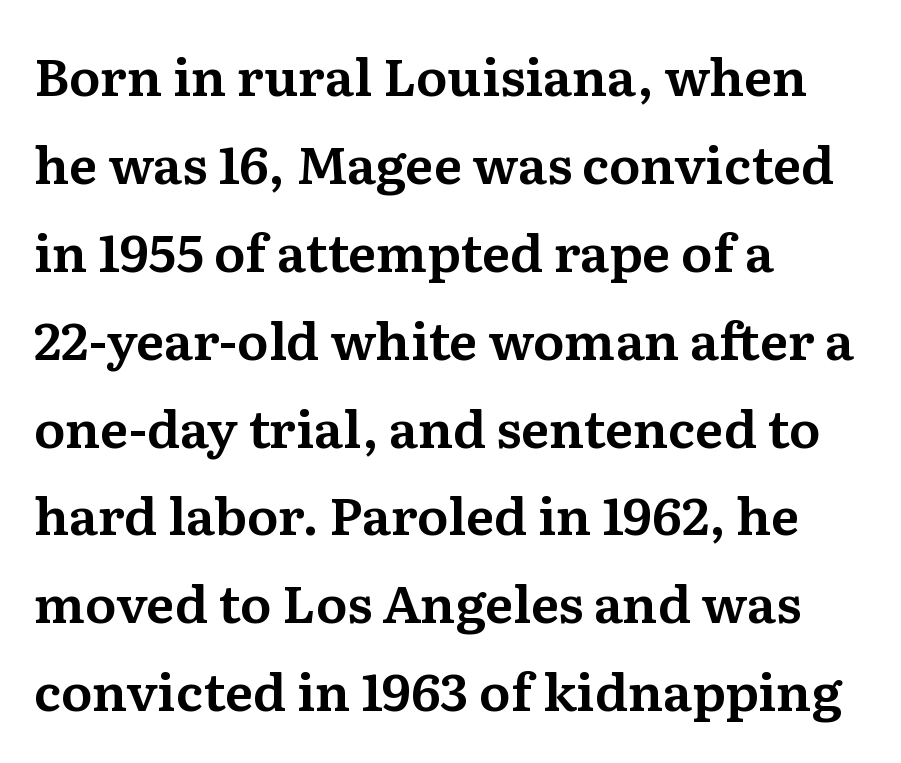
Each row of text sits above clean, open space. Is there any slant? The stems are plumb. Type style note: has serifs. The horizontal fit of the characters is conventional and even. Leftover space on each line is placed entirely after the last word.
